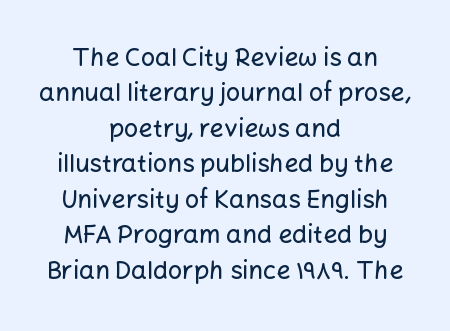
{"italic": "no", "underline": "no", "align": "center", "line_spacing": "normal", "line_spacing_ratio": 1.42, "letter_spacing": "normal", "letter_spacing_em": 0.0, "glyph_px": 25}
